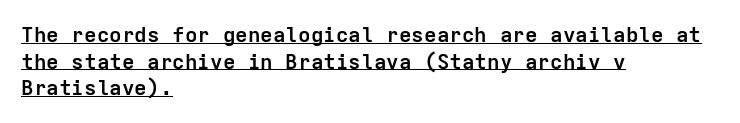
Q: Is the text bold? A: Yes.
Q: Is the text italic (slanted)? A: No, it is upright.
Q: Is the text underlined? A: Yes.
Q: How is the paragraph aligned? A: Left-aligned.
Q: Is the spacing between letters normal or unusually wide? A: Normal.
Q: Is the spacing between lines tight, normal or loose? A: Normal.
